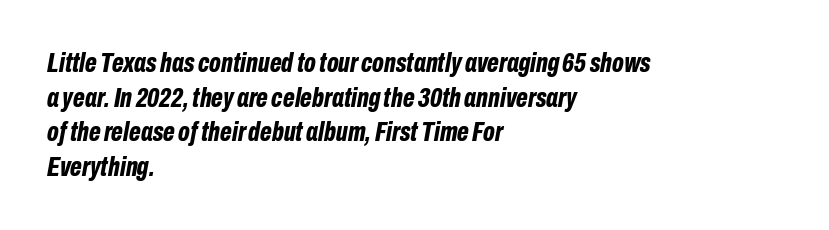
{"italic": "yes", "lean": "right", "slant_degrees": 10, "bold": "yes", "weight": "bold", "width": "condensed", "stroke_contrast": "low", "x_height": "medium", "monospaced": "no", "underline": "no", "align": "left", "line_spacing_ratio": 1.24, "letter_spacing": "normal", "letter_spacing_em": 0.0, "glyph_px": 28}
